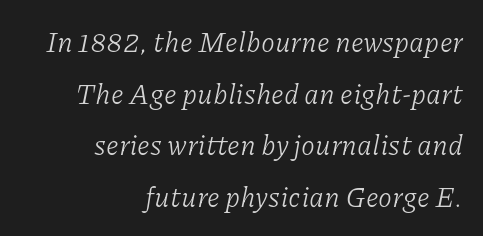
The image shows 28 px light serif type, italic (leaning right); set right-aligned, line spacing 1.84x, normal letter spacing, not underlined; low stroke contrast and a medium x-height.
